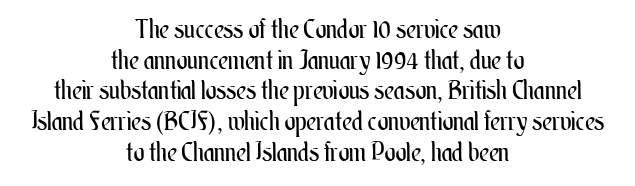
The image shows 26 px text type, upright; set centered, line spacing 1.18x, normal letter spacing, not underlined.
